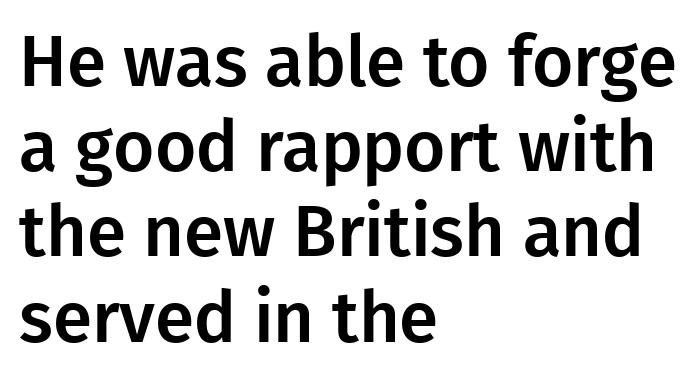
{"serif": "no", "italic": "no", "width": "normal", "stroke_contrast": "low", "x_height": "medium", "monospaced": "no", "underline": "no", "align": "left", "line_spacing_ratio": 1.2, "letter_spacing": "normal", "letter_spacing_em": 0.0, "glyph_px": 71}
